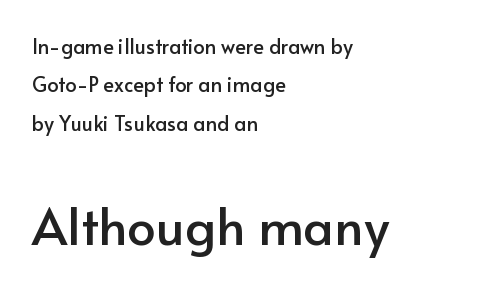
Q: Is the text italic (slanted)? A: No, it is upright.
Q: Is the typeface a serif or a sans-serif typeface? A: Sans-serif.
Q: Is the text underlined? A: No.
Q: How is the paragraph aligned? A: Left-aligned.
Q: Is the spacing between letters normal or unusually wide? A: Normal.
Q: Is the spacing between lines tight, normal or loose? A: Loose.
Q: Which block of text is set in a larger size, the first (top) or the second (bottom)? A: The second (bottom) one.
Q: Width (condensed, normal, or wide)? A: Normal.
Q: Stroke contrast? A: Low.
Q: x-height? A: Small.
Q: Monospaced? A: No.
